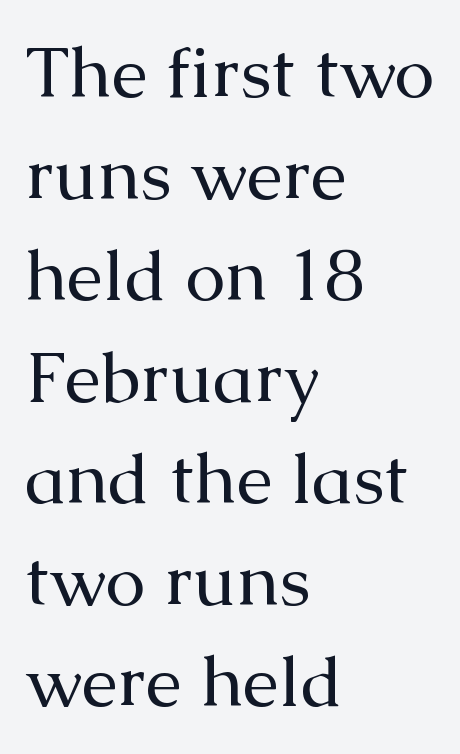
Q: Is the text bold? A: No.
Q: Is the text italic (slanted)? A: No, it is upright.
Q: Is the typeface a serif or a sans-serif typeface? A: Serif.
Q: Is the text underlined? A: No.
Q: How is the paragraph aligned? A: Left-aligned.
Q: Is the spacing between letters normal or unusually wide? A: Normal.
Q: Is the spacing between lines tight, normal or loose? A: Normal.
Q: Width (condensed, normal, or wide)? A: Normal.
Q: Stroke contrast? A: Medium.
Q: x-height? A: Medium.
Q: Monospaced? A: No.
